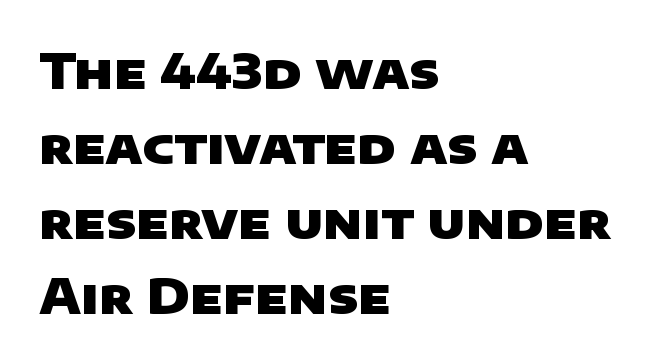
Letter spacing: default. Compared with an ordinary text face, these strokes are far heavier — a full bold. Think of a printed novel: that variable character pitch is what you see here. Plain, unruled lines of type. Typographically, this falls in the sans-serif category.
